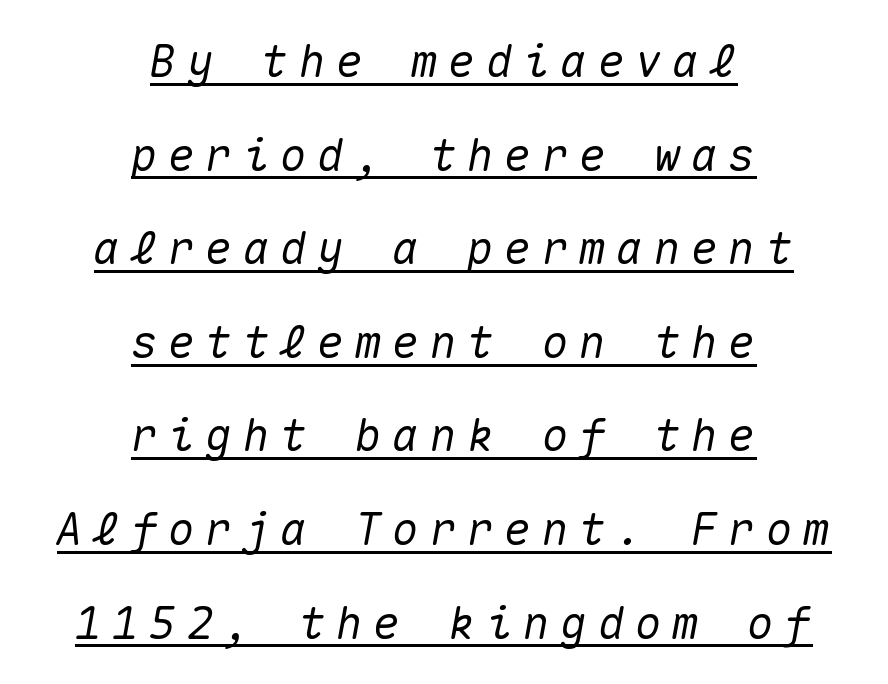
The image shows 45 px text type, italic (leaning right), monospaced; set centered, loose line spacing (2.08x), unusually wide letter spacing (+0.23 em), underlined; medium stroke contrast and a medium x-height.
